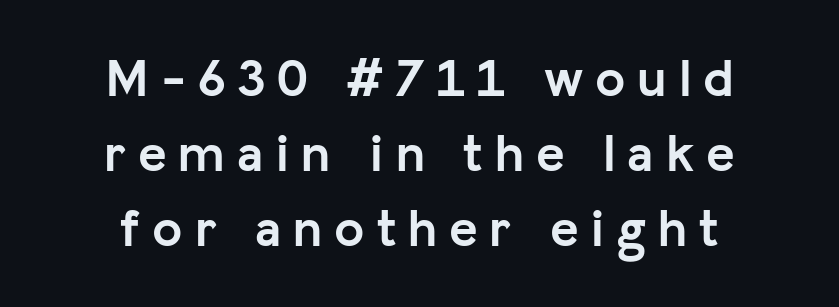
Which margin do the lines hug? Neither — every line sits in the middle. Caption: expanded tracking, letters set apart. The rendering uses natural spacing where letterforms have individual widths. Check under the words: just untouched page.
